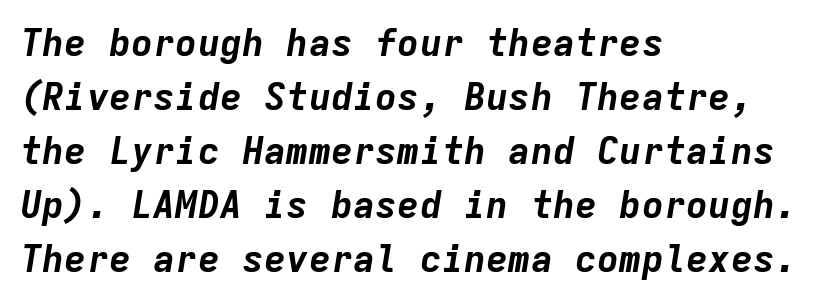
{"italic": "yes", "lean": "right", "slant_degrees": 9, "bold": "yes", "weight": "bold", "width": "normal", "stroke_contrast": "low", "x_height": "medium", "monospaced": "yes", "underline": "no", "align": "left", "line_spacing": "normal", "line_spacing_ratio": 1.46, "letter_spacing": "normal", "letter_spacing_em": 0.0, "glyph_px": 37}
